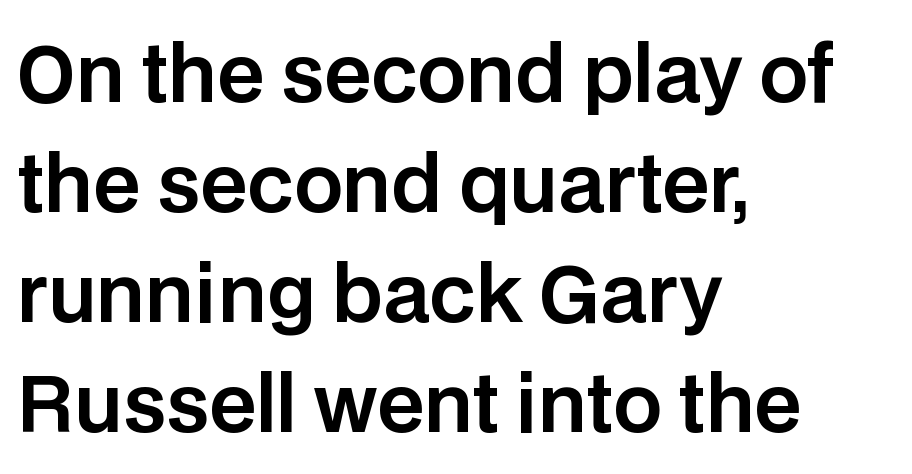
The passage shown stacks its lines at a standard gap. Honestly, the letter spacing is just normal — you wouldn't notice it. Note: no serifs on the glyphs. Leftover space on each line is placed entirely after the last word. The strip under each line holds only bare page.
